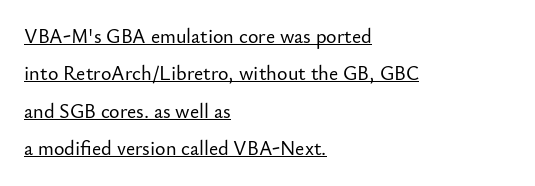
{"italic": "no", "underline": "yes", "align": "left", "line_spacing_ratio": 1.87, "letter_spacing": "normal", "letter_spacing_em": 0.0, "glyph_px": 20}
